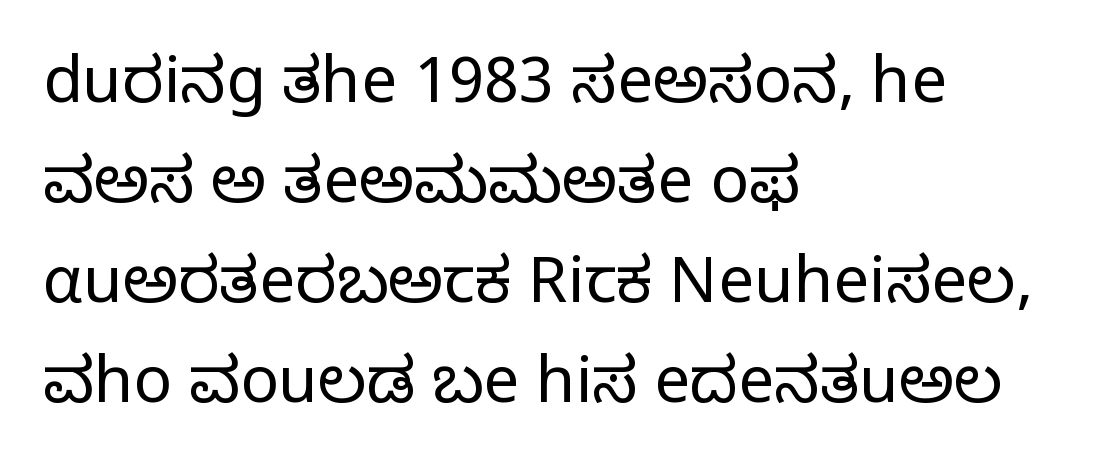
The image shows 64 px regular-weight serif type, upright; set left-aligned, normal line spacing (1.56x), normal letter spacing, not underlined; low stroke contrast and a large x-height.
